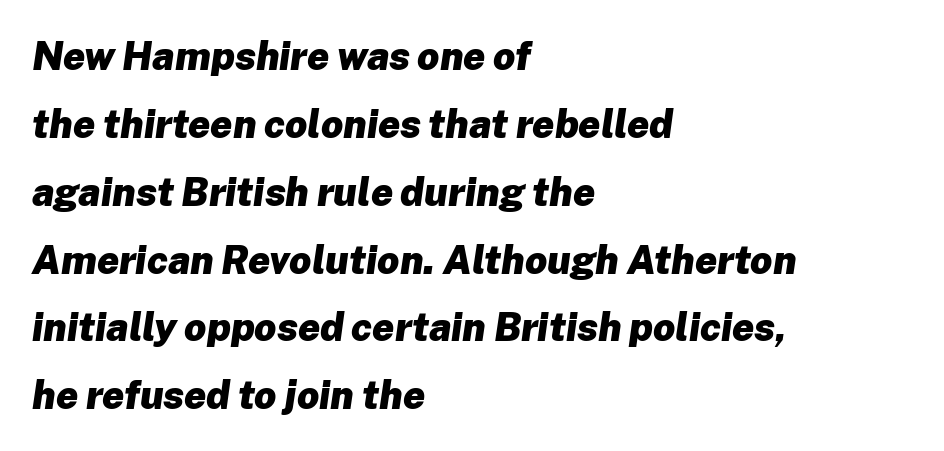
Q: Is the text bold? A: Yes.
Q: Is the text italic (slanted)? A: Yes, it leans right by about 8 degrees.
Q: Is the text underlined? A: No.
Q: How is the paragraph aligned? A: Left-aligned.
Q: Is the spacing between letters normal or unusually wide? A: Normal.
Q: Width (condensed, normal, or wide)? A: Normal.
Q: Stroke contrast? A: Low.
Q: x-height? A: Medium.
Q: Monospaced? A: No.
